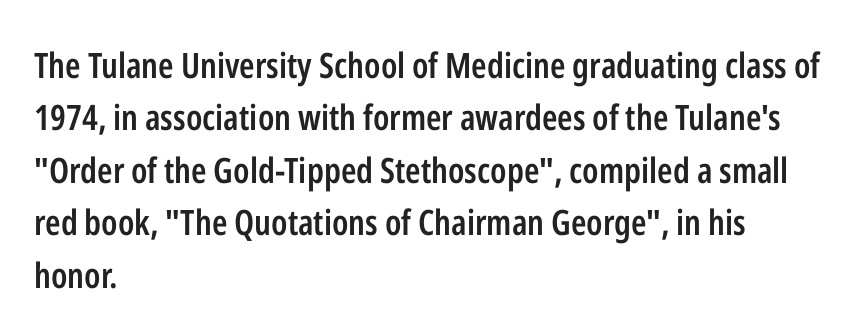
Is this a sans? Yes — the strokes have no serifs. No italicization has been applied; the sample stays upright. Alignment: flush left. Nothing unusual about the tracking: characters are spaced as the font intends. Regular leading.
